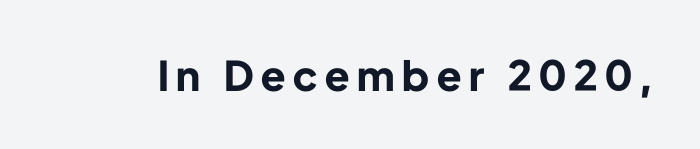
The image shows 41 px bold sans-serif type, upright; set not underlined; low stroke contrast and a medium x-height.
